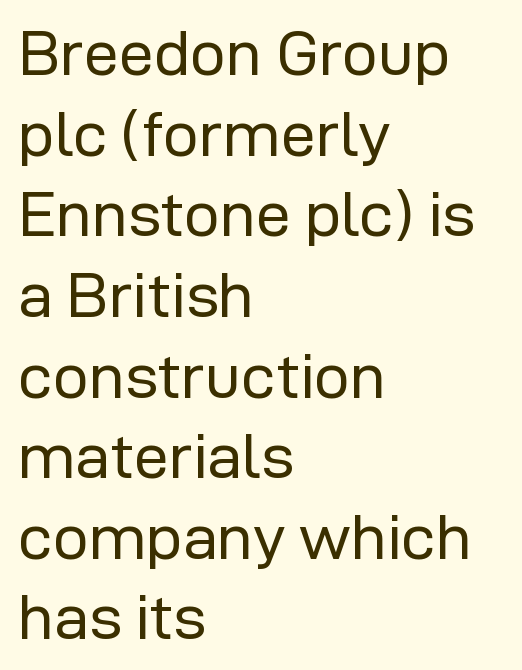
The image shows 63 px regular-weight sans-serif type, upright; set left-aligned, normal line spacing (1.28x), normal letter spacing, not underlined; low stroke contrast and a medium x-height.
